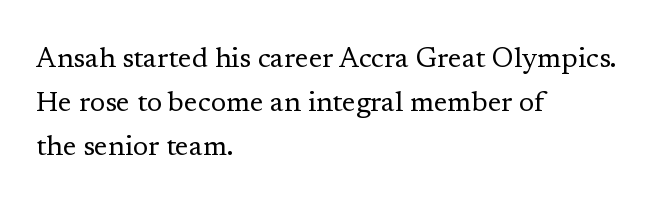
{"serif": "yes", "italic": "no", "bold": "no", "weight": "regular", "width": "normal", "stroke_contrast": "low", "x_height": "medium", "monospaced": "no", "underline": "no", "align": "left", "line_spacing": "normal", "line_spacing_ratio": 1.58, "letter_spacing": "normal", "letter_spacing_em": 0.0, "glyph_px": 28}
